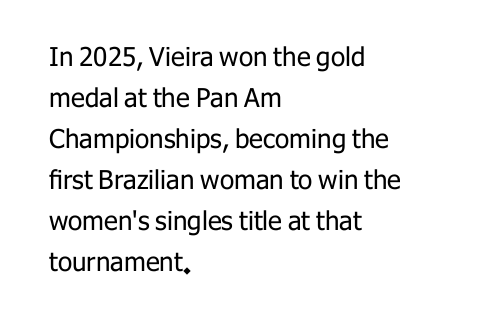
Q: Is the text bold? A: No.
Q: Is the text italic (slanted)? A: No, it is upright.
Q: Is the text underlined? A: No.
Q: How is the paragraph aligned? A: Left-aligned.
Q: Is the spacing between letters normal or unusually wide? A: Normal.
Q: Is the spacing between lines tight, normal or loose? A: Normal.
